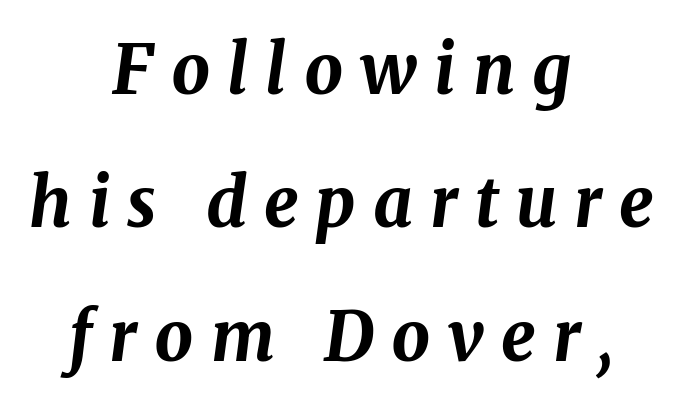
The image shows 68 px bold type, italic (leaning right); set centered, loose line spacing (1.96x), unusually wide letter spacing (+0.25 em), not underlined; medium stroke contrast and a medium x-height.
